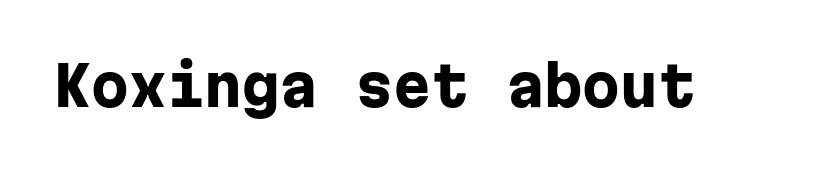
{"serif": "no", "italic": "no", "bold": "yes", "weight": "heavy", "width": "normal", "stroke_contrast": "low", "x_height": "medium", "monospaced": "yes", "underline": "no", "letter_spacing": "normal", "letter_spacing_em": 0.0, "glyph_px": 54}
